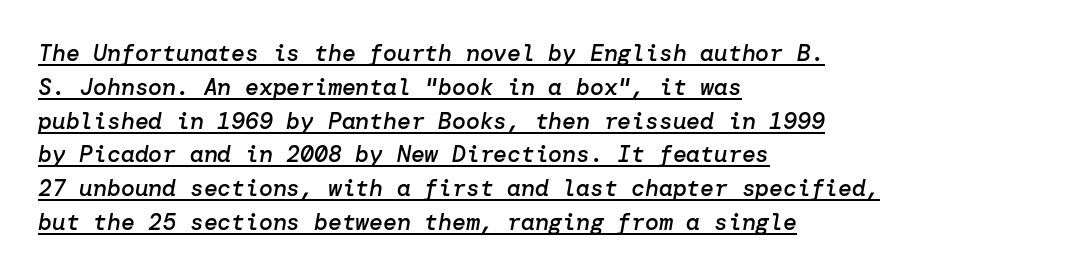
Q: Is the text bold? A: Semi-bold.
Q: Is the text italic (slanted)? A: Yes, it leans right by about 10 degrees.
Q: Is the text underlined? A: Yes.
Q: How is the paragraph aligned? A: Left-aligned.
Q: Is the spacing between letters normal or unusually wide? A: Normal.
Q: Is the spacing between lines tight, normal or loose? A: Normal.
